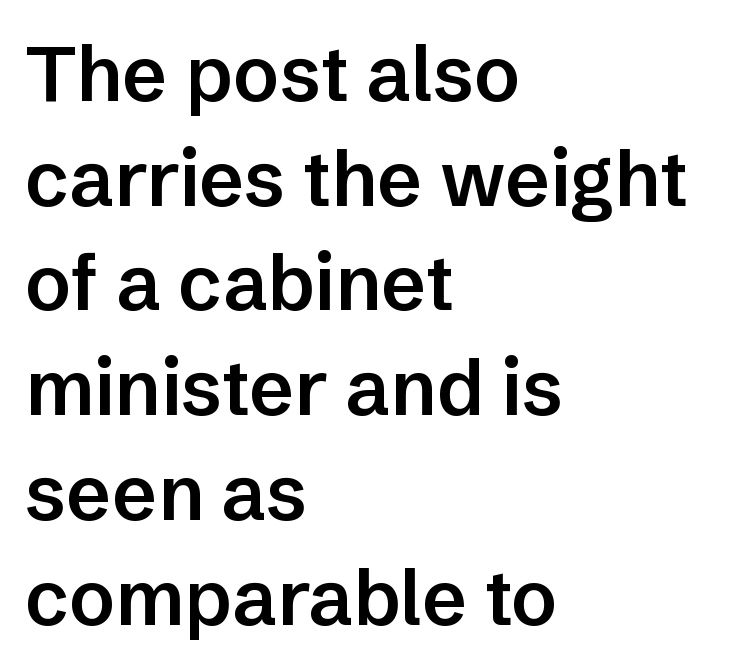
Spacing between characters is what you'd get straight out of the box. The face used here is proportionally spaced, like ordinary book or web type. The space beneath each line is pristine and unruled. The passage is arranged the way most books set body copy — flush left.
